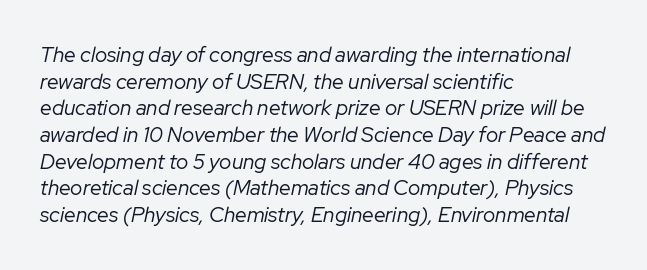
Q: Is the text bold? A: No.
Q: Is the text italic (slanted)? A: Yes, it leans right by about 12 degrees.
Q: Is the text underlined? A: No.
Q: How is the paragraph aligned? A: Left-aligned.
Q: Is the spacing between letters normal or unusually wide? A: Normal.
Q: Is the spacing between lines tight, normal or loose? A: Normal.
